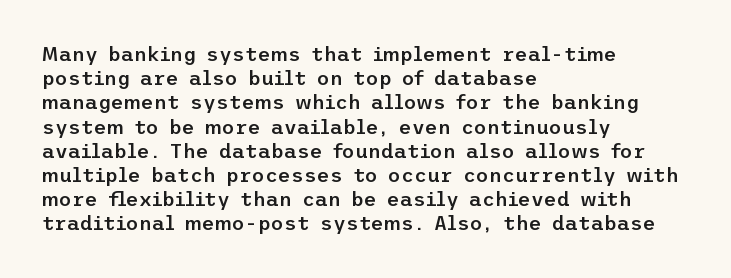
{"italic": "no", "bold": "semi", "underline": "no", "align": "left", "line_spacing_ratio": 1.21, "letter_spacing": "normal", "letter_spacing_em": 0.0, "glyph_px": 20}
